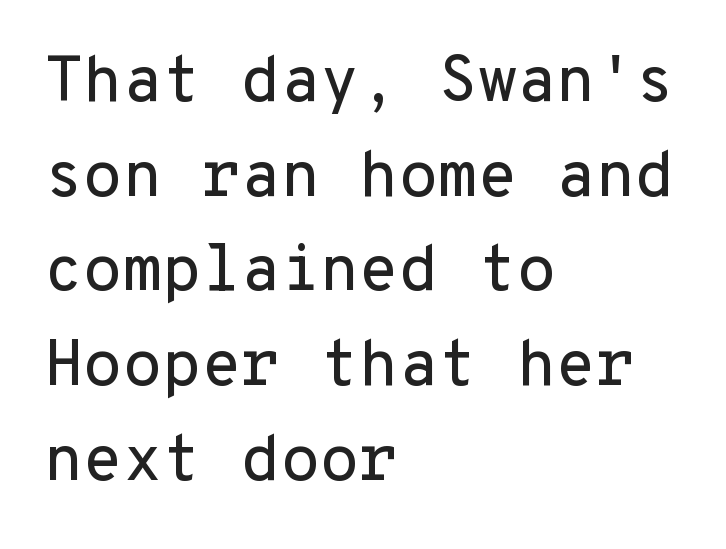
The image shows 64 px sans-serif type, upright, monospaced; set left-aligned, normal line spacing (1.48x), normal letter spacing, not underlined; low stroke contrast and a medium x-height.
